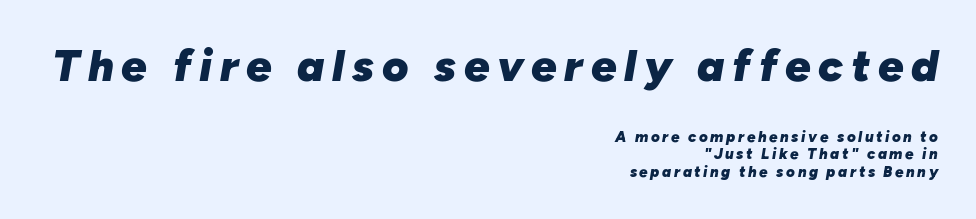
The image shows 45 px heavy type, italic (leaning right); set right-aligned, line spacing 1.17x, not underlined; the first (top) block is 3.0x larger; low stroke contrast and a medium x-height.
